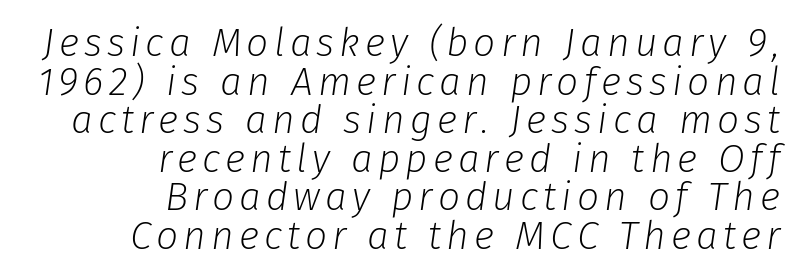
Q: Is the text bold? A: No.
Q: Is the text italic (slanted)? A: Yes, it leans right by about 8 degrees.
Q: Is the text underlined? A: No.
Q: How is the paragraph aligned? A: Right-aligned.
Q: Is the spacing between lines tight, normal or loose? A: Tight.
Q: Width (condensed, normal, or wide)? A: Normal.
Q: Stroke contrast? A: Low.
Q: x-height? A: Medium.
Q: Monospaced? A: No.
